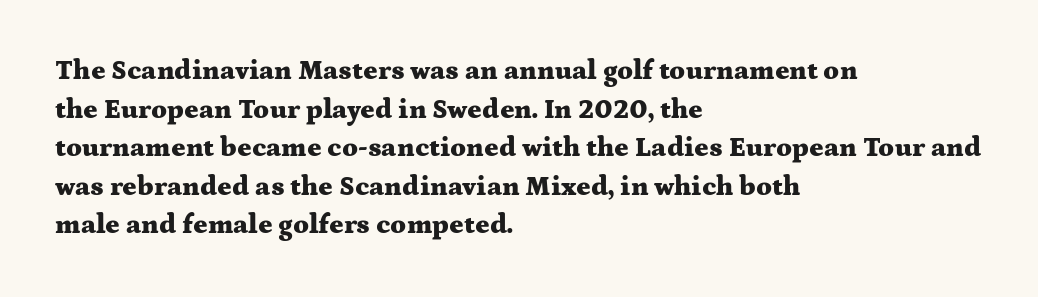
Q: Is the text bold? A: Yes.
Q: Is the text italic (slanted)? A: No, it is upright.
Q: Is the text underlined? A: No.
Q: How is the paragraph aligned? A: Left-aligned.
Q: Is the spacing between letters normal or unusually wide? A: Normal.
Q: Is the spacing between lines tight, normal or loose? A: Normal.
